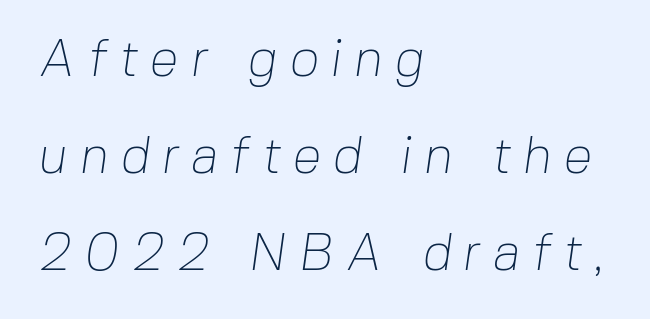
{"serif": "no", "bold": "no", "weight": "thin", "width": "normal", "stroke_contrast": "low", "x_height": "medium", "monospaced": "no", "underline": "no", "align": "left", "line_spacing_ratio": 1.87, "letter_spacing": "wide", "letter_spacing_em": 0.23, "glyph_px": 52}
